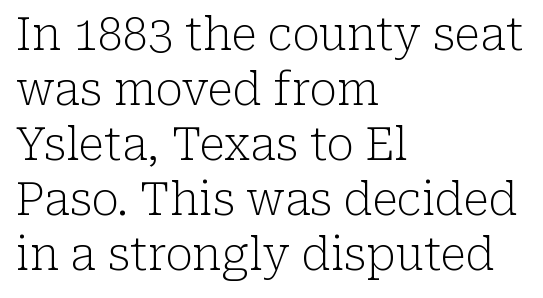
Italic: no, the glyphs are upright roman. Varying glyph widths throughout — classic text-font behaviour. Layout note: lines flush left. No letter is thick-stroked: the sample isn't bold.
